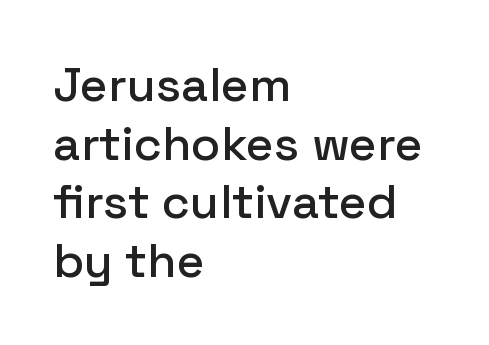
Q: Is the text italic (slanted)? A: No, it is upright.
Q: Is the typeface a serif or a sans-serif typeface? A: Sans-serif.
Q: Is the text underlined? A: No.
Q: How is the paragraph aligned? A: Left-aligned.
Q: Is the spacing between letters normal or unusually wide? A: Normal.
Q: Width (condensed, normal, or wide)? A: Normal.
Q: Stroke contrast? A: Low.
Q: x-height? A: Medium.
Q: Monospaced? A: No.
